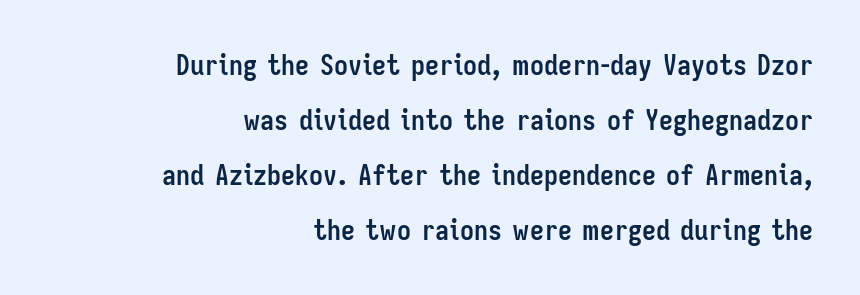
The image shows 28 px semibold, condensed sans-serif type, upright; set right-aligned, loose line spacing (1.96x), normal letter spacing, not underlined; low stroke contrast and a medium x-height.
